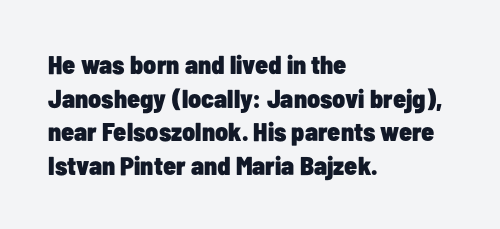
Q: Is the text bold? A: Yes.
Q: Is the text italic (slanted)? A: No, it is upright.
Q: Is the text underlined? A: No.
Q: How is the paragraph aligned? A: Left-aligned.
Q: Is the spacing between letters normal or unusually wide? A: Normal.
Q: Is the spacing between lines tight, normal or loose? A: Normal.
